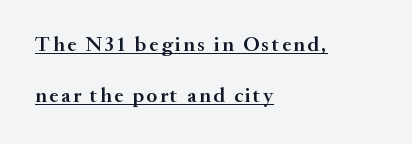
Q: Is the text bold? A: Semi-bold.
Q: Is the text italic (slanted)? A: No, it is upright.
Q: Is the text underlined? A: Yes.
Q: How is the paragraph aligned? A: Left-aligned.
Q: Is the spacing between lines tight, normal or loose? A: Loose.
